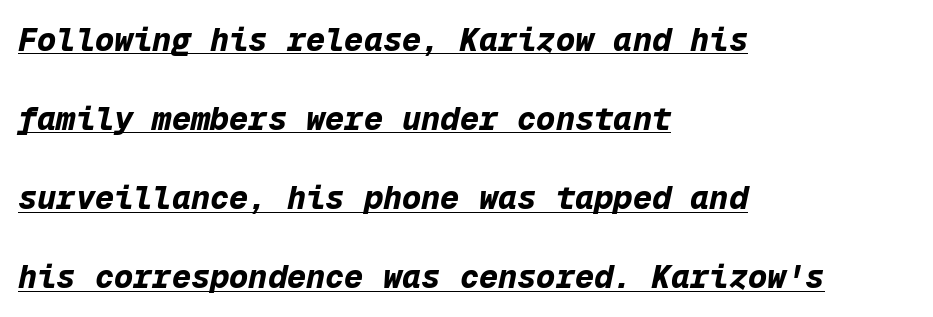
Caption: bold face, heavy strokes. Looks like terminal output: every glyph gets an equal slot. An italicized treatment has been applied to the whole sample. A rule runs beneath these lines of type.
